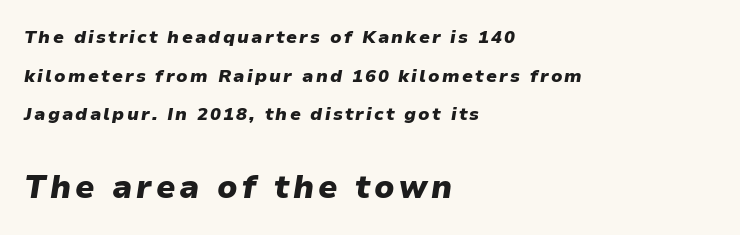
Does the leading feel generous? Absolutely, it's lavish. Horizontally, the lines are justified to the leading edge only. Summary of weight: heavy, a full bold. In terms of posture, this sample is oblique.
